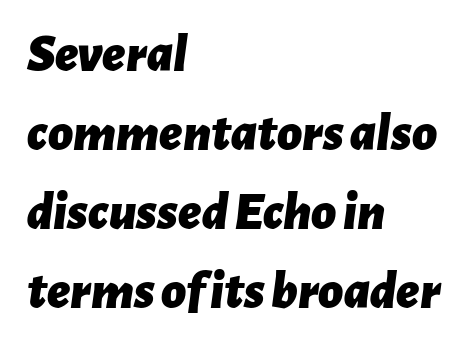
Q: Is the text bold? A: Yes.
Q: Is the text italic (slanted)? A: Yes, it leans right by about 7 degrees.
Q: Is the text underlined? A: No.
Q: How is the paragraph aligned? A: Left-aligned.
Q: Is the spacing between letters normal or unusually wide? A: Normal.
Q: Is the spacing between lines tight, normal or loose? A: Normal.
Q: Width (condensed, normal, or wide)? A: Normal.
Q: Stroke contrast? A: Low.
Q: x-height? A: Medium.
Q: Monospaced? A: No.
